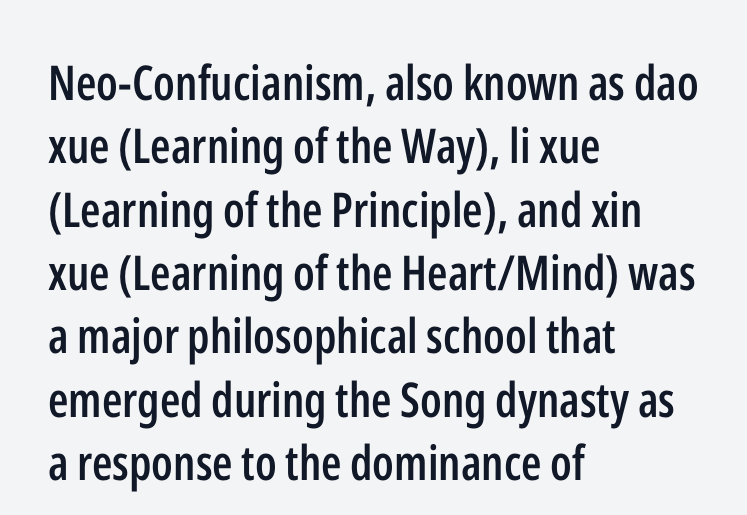
{"serif": "no", "italic": "no", "bold": "semi", "weight": "semibold", "width": "condensed", "stroke_contrast": "low", "x_height": "medium", "monospaced": "no", "underline": "no", "align": "left", "line_spacing": "normal", "line_spacing_ratio": 1.32, "letter_spacing": "normal", "letter_spacing_em": 0.0, "glyph_px": 48}
